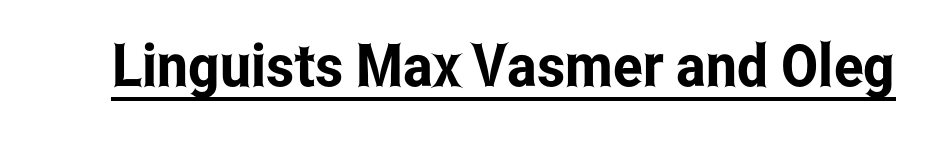
The image shows 59 px condensed sans-serif type, upright; set normal letter spacing, underlined; low stroke contrast and a medium x-height.
